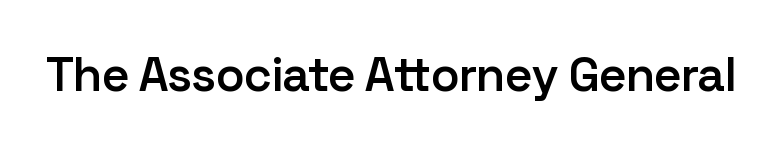
The image shows 48 px semibold sans-serif type, upright; set normal letter spacing, not underlined; low stroke contrast and a medium x-height.
